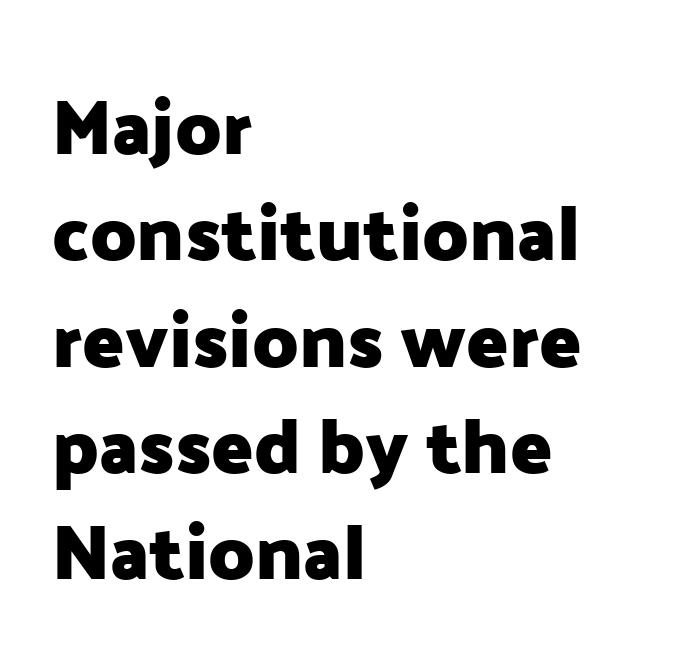
{"serif": "no", "italic": "no", "bold": "yes", "weight": "heavy", "width": "normal", "stroke_contrast": "low", "x_height": "medium", "monospaced": "no", "underline": "no", "align": "left", "line_spacing": "normal", "line_spacing_ratio": 1.38, "letter_spacing": "normal", "letter_spacing_em": 0.0, "glyph_px": 77}
